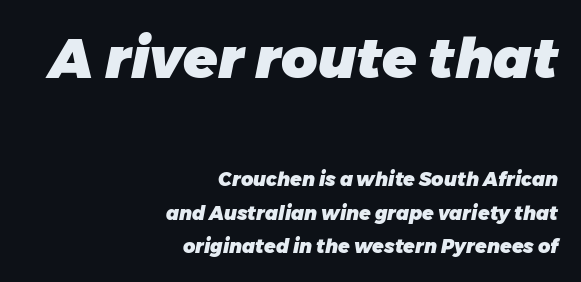
{"italic": "yes", "lean": "right", "slant_degrees": 11, "bold": "yes", "weight": "heavy", "width": "normal", "stroke_contrast": "low", "x_height": "medium", "monospaced": "no", "underline": "no", "align": "right", "line_spacing_ratio": 1.77, "letter_spacing": "normal", "letter_spacing_em": 0.0, "larger_block": "first", "size_ratio": 2.95, "glyph_px": 56}
